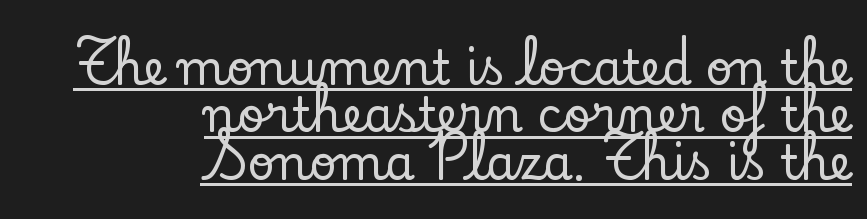
Q: Is the text italic (slanted)? A: No, it is upright.
Q: Is the typeface a serif or a sans-serif typeface? A: Serif.
Q: Is the text underlined? A: Yes.
Q: How is the paragraph aligned? A: Right-aligned.
Q: Is the spacing between letters normal or unusually wide? A: Normal.
Q: Is the spacing between lines tight, normal or loose? A: Tight.
Q: Width (condensed, normal, or wide)? A: Normal.
Q: Stroke contrast? A: Low.
Q: x-height? A: Small.
Q: Monospaced? A: No.
